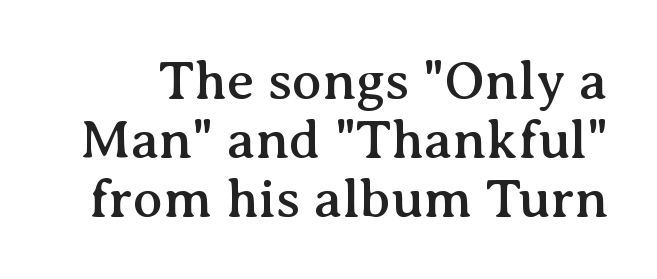
{"serif": "yes", "italic": "no", "width": "normal", "stroke_contrast": "medium", "x_height": "medium", "monospaced": "no", "underline": "no", "line_spacing": "tight", "line_spacing_ratio": 1.07, "letter_spacing": "normal", "letter_spacing_em": 0.0, "glyph_px": 55}
